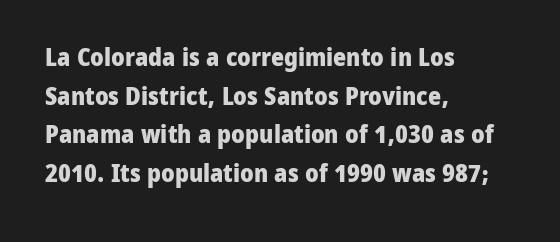
Lines of text with bare space underneath. Default kerning and tracking; the words read as compact shapes. Typeset ragged right — the left edge is the straight one. Regarding leading, the lines here are spaced in the standard way. Every stem runs plumb, perpendicular to the baseline.
